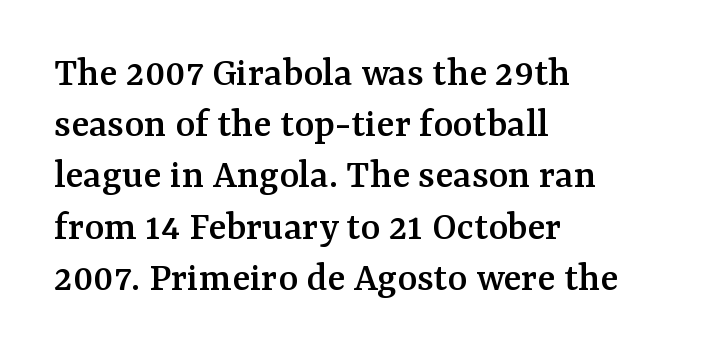
{"serif": "yes", "italic": "no", "width": "normal", "stroke_contrast": "medium", "x_height": "medium", "monospaced": "no", "underline": "no", "align": "left", "line_spacing_ratio": 1.22, "letter_spacing": "normal", "letter_spacing_em": 0.0, "glyph_px": 42}
